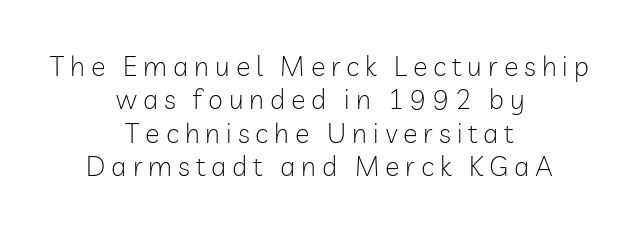
Q: Is the text bold? A: No.
Q: Is the text italic (slanted)? A: No, it is upright.
Q: Is the text underlined? A: No.
Q: How is the paragraph aligned? A: Centered.
Q: Is the spacing between letters normal or unusually wide? A: Unusually wide.
